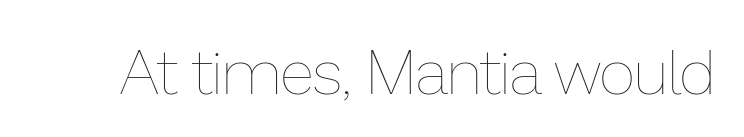
Q: Is the text bold? A: No.
Q: Is the text italic (slanted)? A: No, it is upright.
Q: Is the text underlined? A: No.
Q: Is the spacing between letters normal or unusually wide? A: Normal.
Q: Width (condensed, normal, or wide)? A: Normal.
Q: Stroke contrast? A: Low.
Q: x-height? A: Medium.
Q: Monospaced? A: No.
